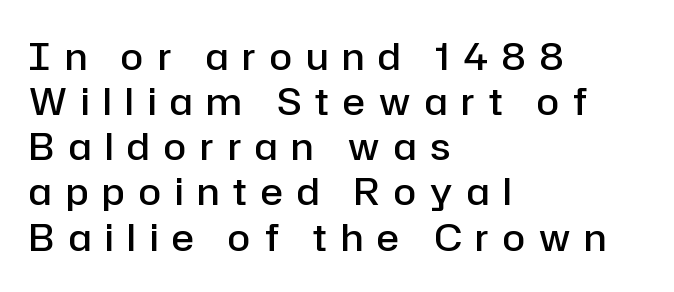
Has an underline been added? It has not. The gaps between neighbouring characters are conspicuously large. Line beginnings align vertically; line endings do not. The face used here is proportionally spaced, like ordinary book or web type. Style check: upright. Every letter is mildly thick-stroked: semibold rather than bold.
